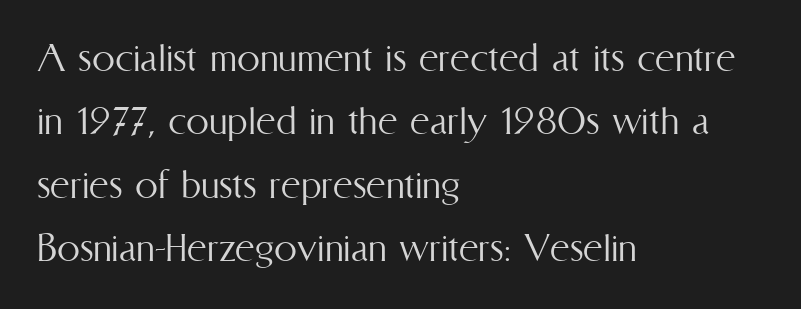
{"italic": "no", "bold": "no", "weight": "light", "width": "condensed", "stroke_contrast": "medium", "x_height": "medium", "monospaced": "no", "underline": "no", "align": "left", "line_spacing": "normal", "line_spacing_ratio": 1.38, "letter_spacing": "normal", "letter_spacing_em": 0.0, "glyph_px": 46}
